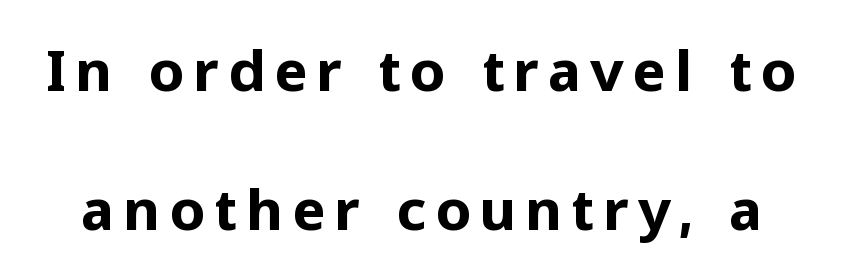
The image shows 57 px bold sans-serif type, upright; set loose line spacing (2.43x), not underlined; low stroke contrast and a medium x-height.
